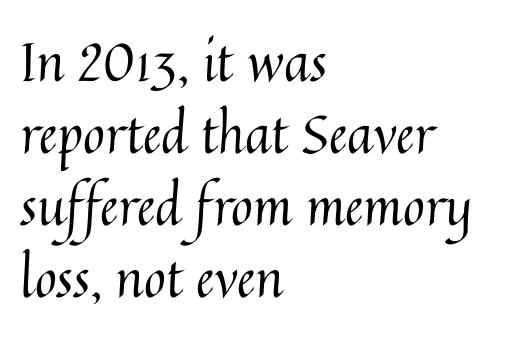
{"bold": "no", "weight": "regular", "width": "normal", "stroke_contrast": "medium", "x_height": "medium", "monospaced": "no", "underline": "no", "align": "left", "line_spacing": "normal", "line_spacing_ratio": 1.36, "letter_spacing": "normal", "letter_spacing_em": 0.0, "glyph_px": 53}
